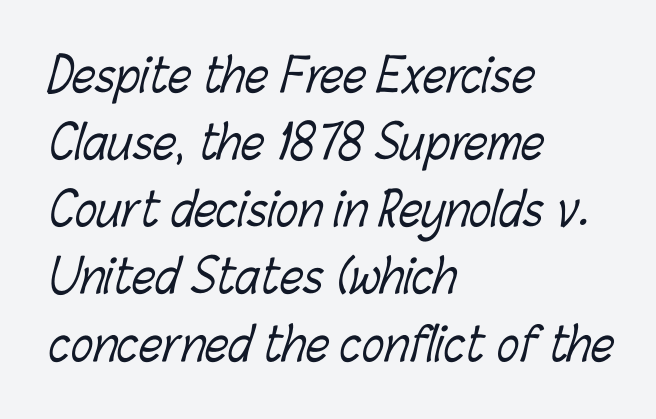
{"bold": "no", "weight": "light", "width": "condensed", "stroke_contrast": "low", "x_height": "medium", "monospaced": "no", "underline": "no", "align": "left", "line_spacing": "normal", "line_spacing_ratio": 1.46, "letter_spacing": "normal", "letter_spacing_em": 0.0, "glyph_px": 46}
